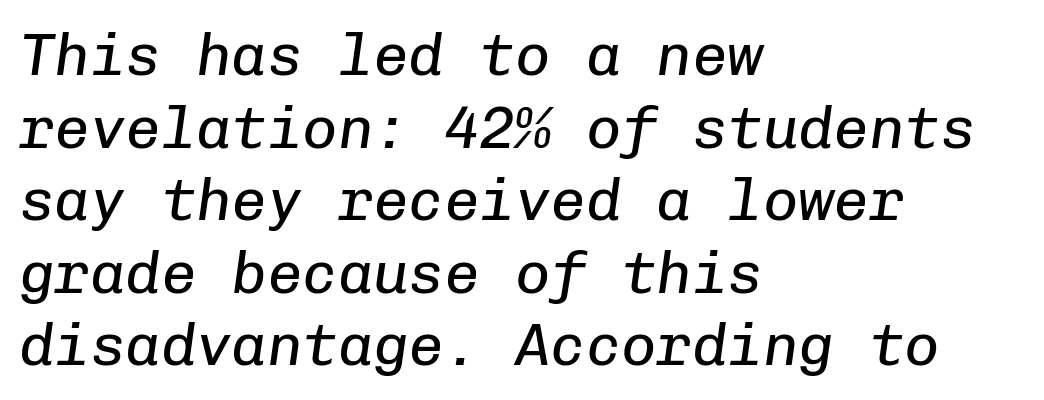
{"italic": "yes", "lean": "right", "slant_degrees": 8, "bold": "no", "weight": "regular", "width": "normal", "stroke_contrast": "low", "x_height": "medium", "monospaced": "yes", "underline": "no", "align": "left", "line_spacing_ratio": 1.23, "letter_spacing": "normal", "letter_spacing_em": 0.0, "glyph_px": 59}
